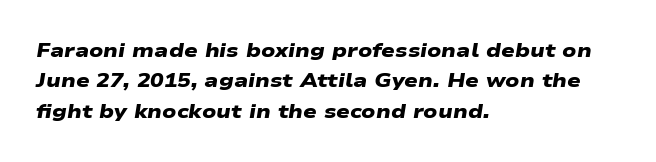
The image shows 20 px bold type; set left-aligned, normal line spacing (1.52x), normal letter spacing, not underlined.
